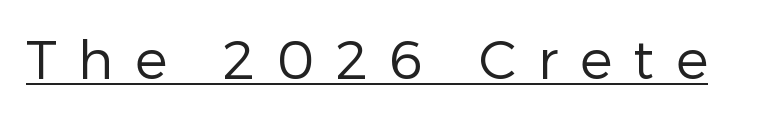
Is there an underline? Yes — a line sits under the letters. A typesetter would mark this as roman, not italic. This rendering employs a face without finishing strokes, i.e., a sans-serif. The strokes are not fattened; the text isn't bold. The letterforms stand isolated, each surrounded by extra space. Think of a printed novel: that variable character pitch is what you see here.
